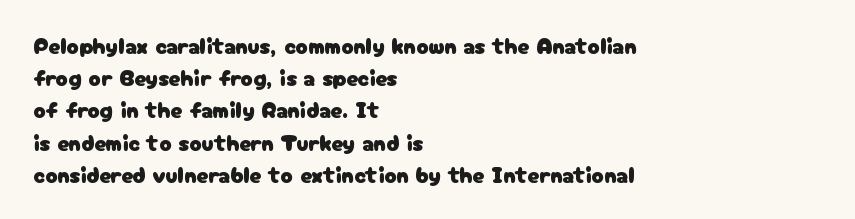
{"italic": "no", "underline": "no", "align": "left", "line_spacing": "normal", "line_spacing_ratio": 1.4, "letter_spacing": "normal", "letter_spacing_em": 0.0, "glyph_px": 23}
